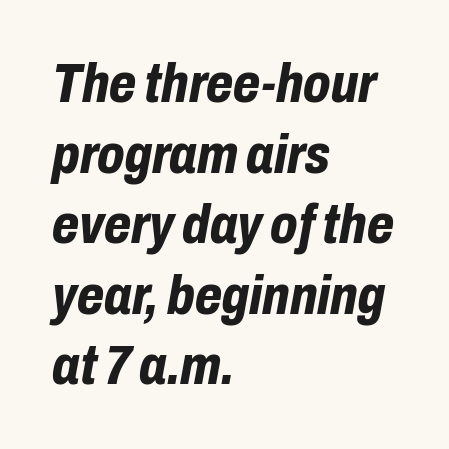
{"italic": "yes", "lean": "right", "slant_degrees": 10, "bold": "yes", "weight": "bold", "width": "condensed", "stroke_contrast": "low", "x_height": "medium", "monospaced": "no", "underline": "no", "align": "left", "line_spacing": "normal", "line_spacing_ratio": 1.26, "letter_spacing": "normal", "letter_spacing_em": 0.0, "glyph_px": 56}
